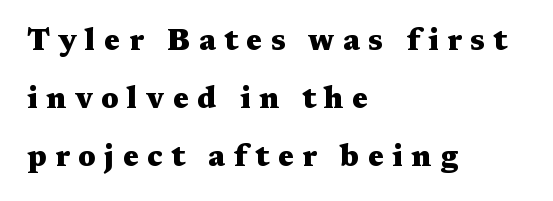
The image shows 30 px heavy, wide serif type, upright; set left-aligned, loose line spacing (1.93x), unusually wide letter spacing (+0.28 em), not underlined; medium stroke contrast and a medium x-height.
